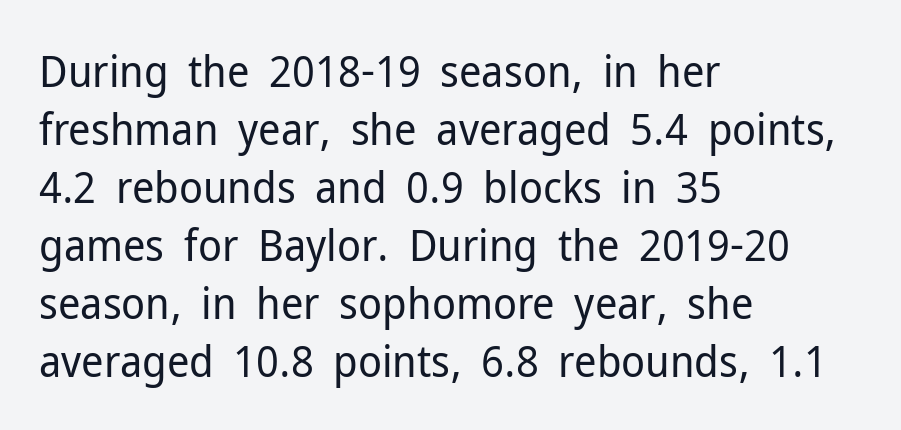
Italic: no, the glyphs are upright roman. Vertical stems look standard width or narrower in stroke. Regular leading. This rendering uses left alignment, leaving the right contour irregular. In terms of letterform style, serifs are entirely absent. Plain, unruled lines of type.
